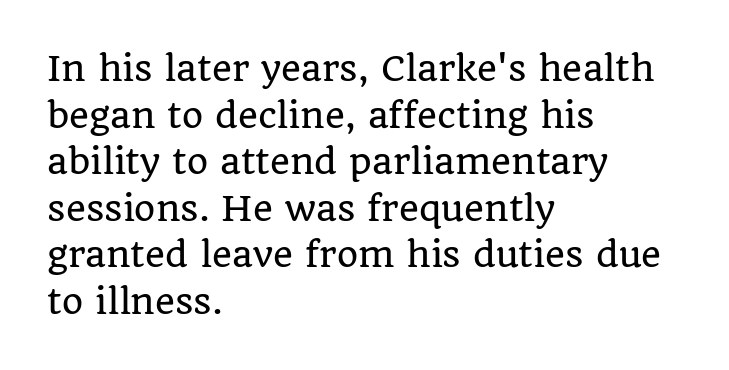
The image shows 34 px serif type, upright; set left-aligned, normal line spacing (1.37x), normal letter spacing, not underlined; low stroke contrast and a large x-height.
